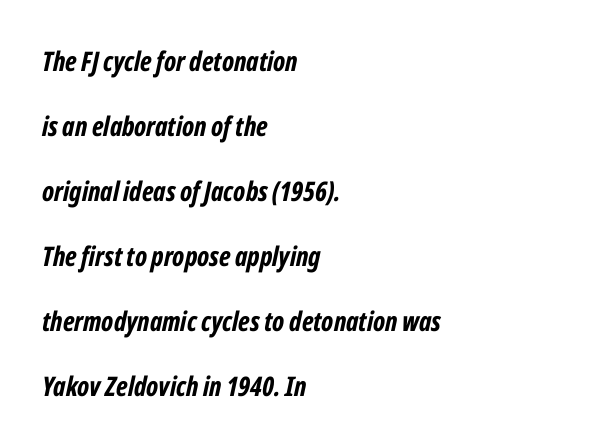
The image shows 27 px bold type, italic (leaning right); set left-aligned, loose line spacing (2.41x), normal letter spacing, not underlined.
